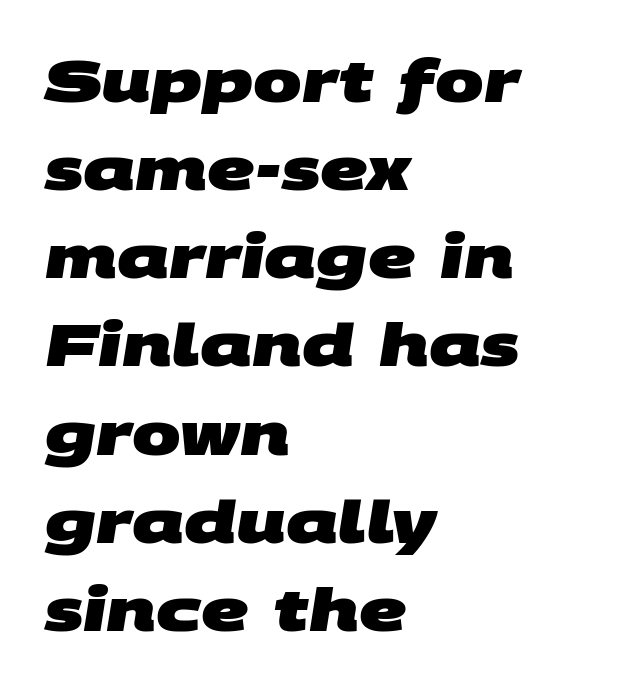
{"serif": "no", "bold": "yes", "weight": "heavy", "width": "wide", "stroke_contrast": "medium", "x_height": "large", "monospaced": "no", "underline": "no", "align": "left", "line_spacing": "normal", "line_spacing_ratio": 1.52, "letter_spacing": "normal", "letter_spacing_em": 0.0, "glyph_px": 58}
